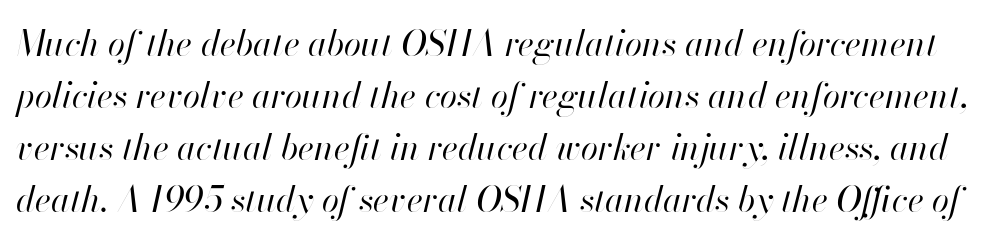
The image shows 35 px regular-weight type, italic (leaning right); set normal line spacing (1.49x), normal letter spacing, not underlined; high stroke contrast and a small x-height.
